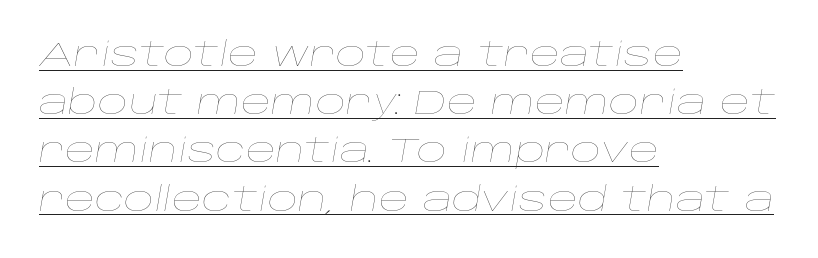
The image shows 33 px thin, wide type, italic (leaning right); set left-aligned, normal line spacing (1.46x), normal letter spacing, underlined; low stroke contrast and a large x-height.
